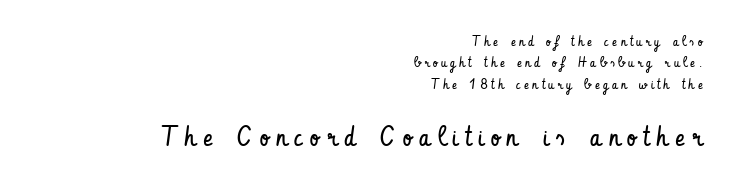
Q: Is the text bold? A: No.
Q: Is the text italic (slanted)? A: No, it is upright.
Q: Is the typeface a serif or a sans-serif typeface? A: Sans-serif.
Q: Is the text underlined? A: No.
Q: How is the paragraph aligned? A: Right-aligned.
Q: Is the spacing between letters normal or unusually wide? A: Unusually wide.
Q: Is the spacing between lines tight, normal or loose? A: Normal.
Q: Which block of text is set in a larger size, the first (top) or the second (bottom)? A: The second (bottom) one.
Q: Width (condensed, normal, or wide)? A: Condensed.
Q: Stroke contrast? A: Low.
Q: x-height? A: Small.
Q: Monospaced? A: No.
